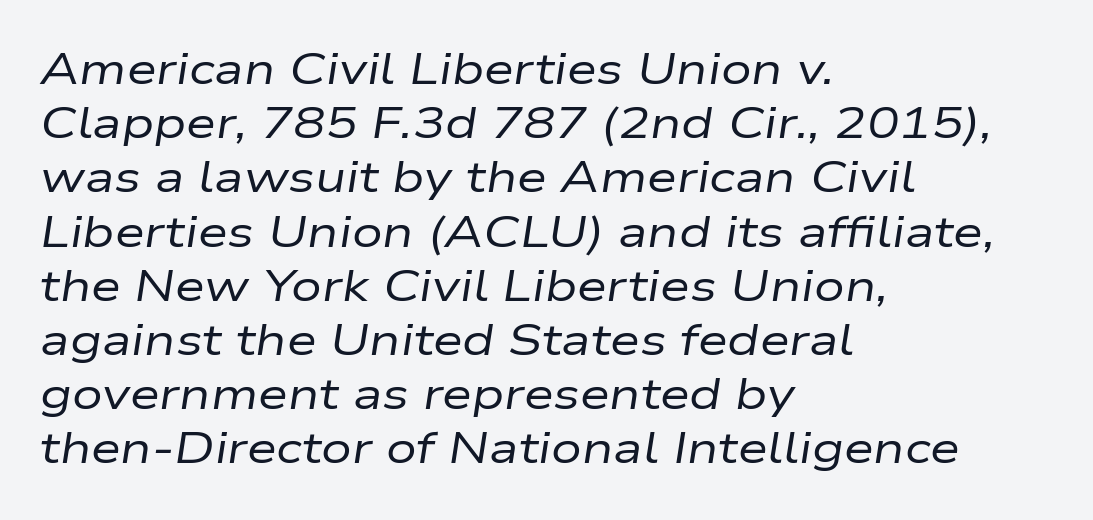
The compositor pushed each line to the left boundary. The specimen omits any rule beneath the text block's lines. A typesetter would call this zero additional tracking. Stroke thickness stays within the range of a standard reading face or lighter. A typesetter would mark this as italic. You could not count columns in this text — the font is proportionally spaced.
